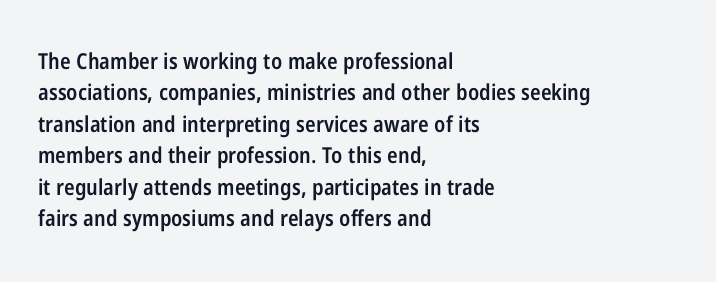
The image shows 22 px text type, upright; set left-aligned, normal line spacing (1.43x), normal letter spacing, not underlined.
